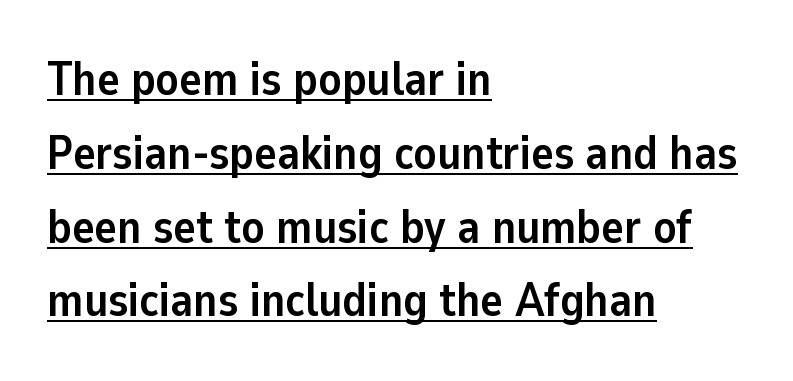
You could call the tracking neutral — neither tight nor loose. Strong, thick strokes mark this as bold type. Unlike italic type, these characters show no tilt at all. Line spacing here is normal. Type style note: lacks serifs. Each letter keeps its own natural width here, so spacing adapts to shape.
